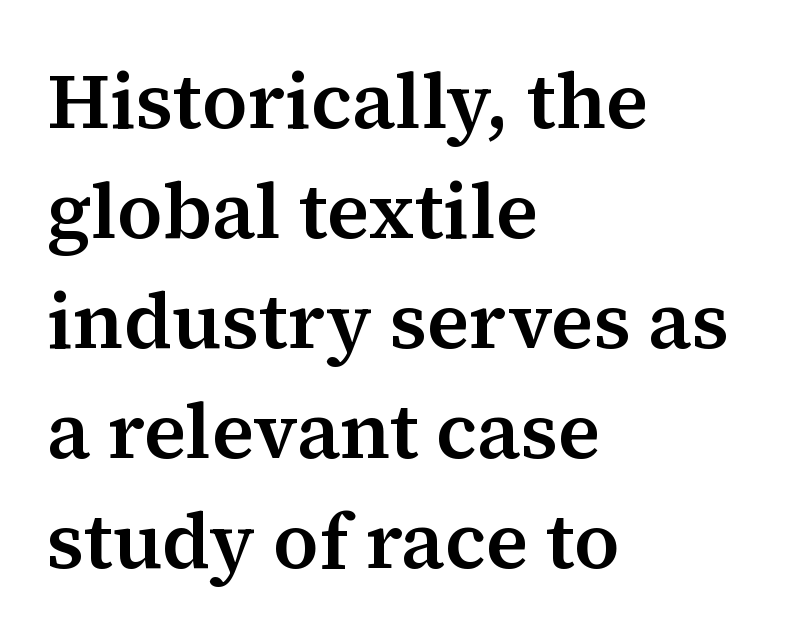
Reading down the column, the eye jumps a familiar distance to each next line. In terms of letterform style, serifs are clearly present. The rendering uses natural spacing where letterforms have individual widths. The passage is arranged the way most books set body copy — flush left. This sample uses an upright cut, with every glyph sitting square on the baseline. In terms of letterspacing, this is plain default setting.
